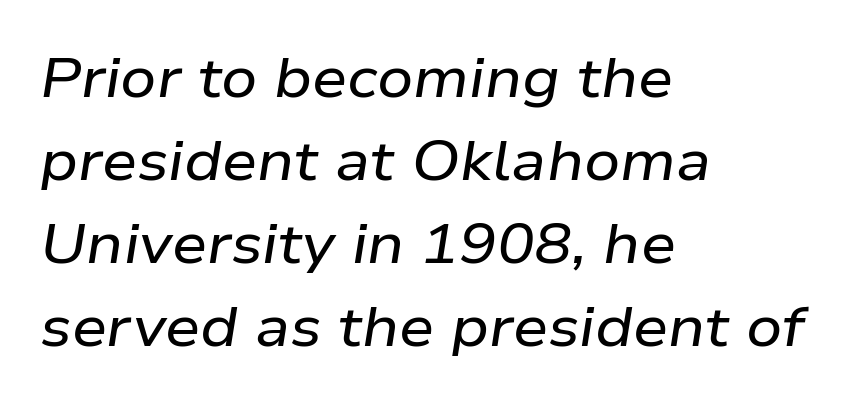
You could call the tracking neutral — neither tight nor loose. Characters are canted at an angle relative to the baseline's perpendicular. Note the varied advance widths — an 'i' is clearly narrower than an 'm'. A classic flush-left, rag-right setting is used for this passage. The foot of each line stays bare and open.
